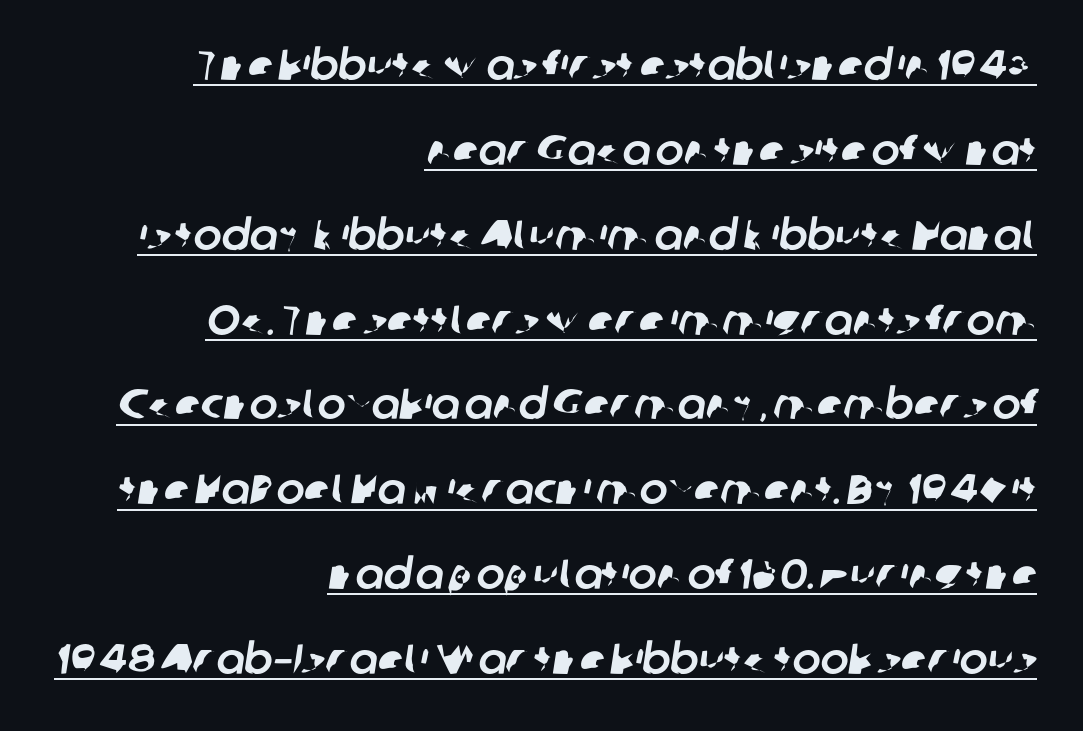
Summary of vertical rhythm: relaxed, with wide interline spacing. A continuous stroke trails under the words, as in a hyperlink. This rendering employs a face without finishing strokes, i.e., a sans-serif. If you drew a ruler down the right edge, every line would touch it. Each letter keeps its own natural width here, so spacing adapts to shape.
